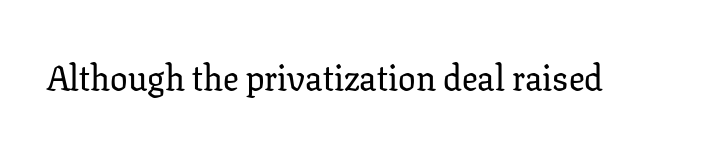
Q: Is the text italic (slanted)? A: No, it is upright.
Q: Is the typeface a serif or a sans-serif typeface? A: Serif.
Q: Is the text underlined? A: No.
Q: Is the spacing between letters normal or unusually wide? A: Normal.
Q: Width (condensed, normal, or wide)? A: Normal.
Q: Stroke contrast? A: Low.
Q: x-height? A: Medium.
Q: Monospaced? A: No.
